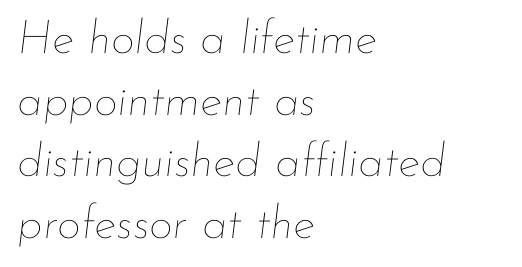
The image shows 47 px thin type, italic (leaning right); set left-aligned, normal line spacing (1.31x), normal letter spacing, not underlined; low stroke contrast and a small x-height.
